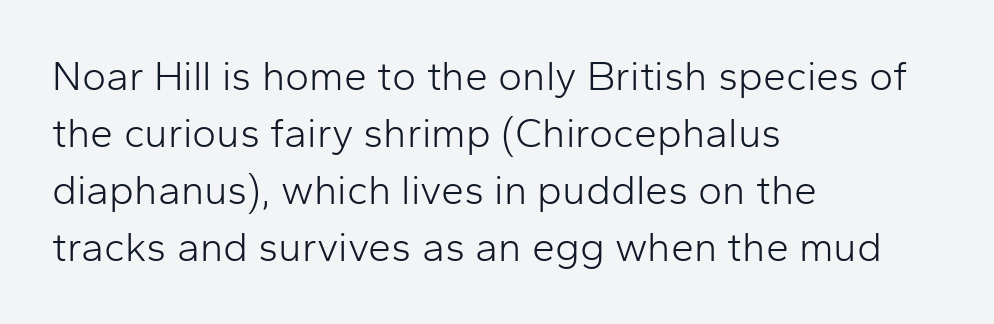
The image shows 41 px light sans-serif type, upright; set left-aligned, normal line spacing (1.39x), normal letter spacing, not underlined; low stroke contrast and a medium x-height.
